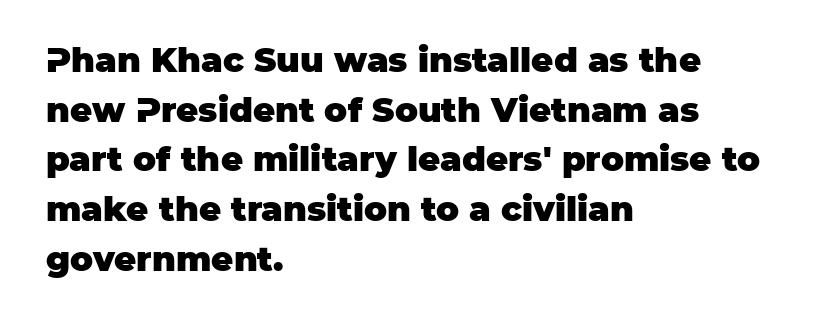
The passage is arranged the way most books set body copy — flush left. Baseline-to-baseline distance is the conventional proportion of letter height. Short note: letters normally spaced. Stroke terminals: plain, sans-serif. The type sits square on the baseline with zero lean.
